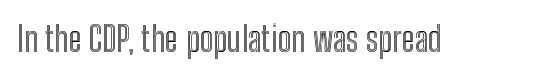
The image shows 35 px condensed type, upright; set normal letter spacing, not underlined; a medium x-height.
